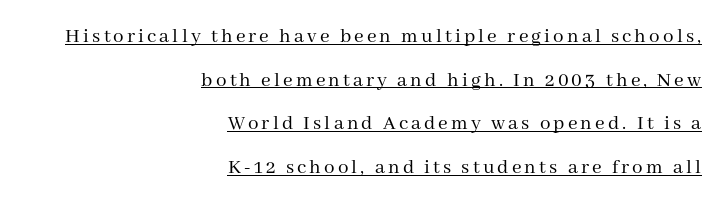
{"italic": "no", "bold": "no", "underline": "yes", "align": "right", "line_spacing": "loose", "line_spacing_ratio": 2.08, "glyph_px": 21}
